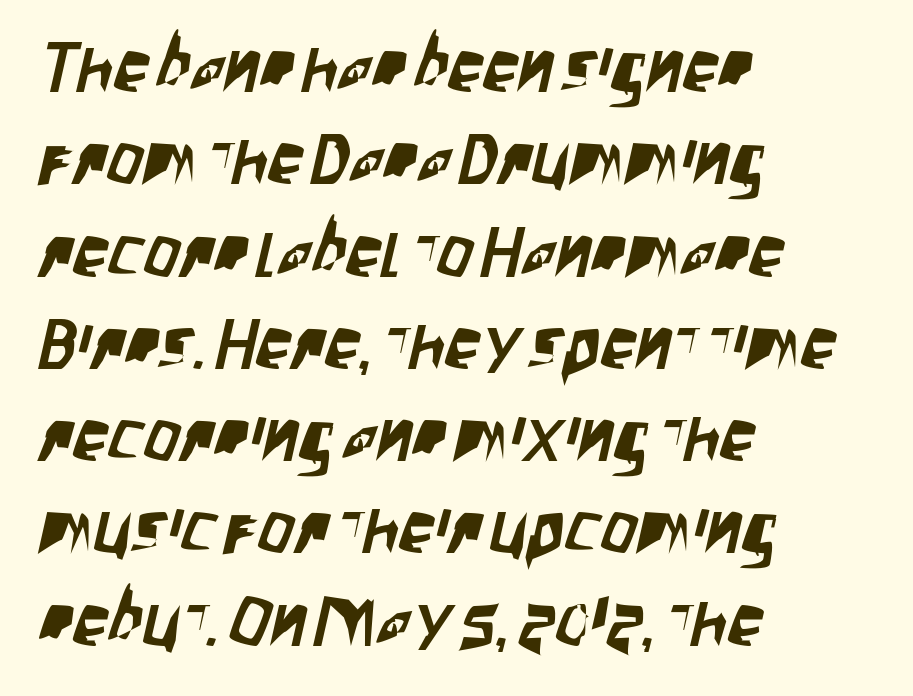
Q: Is the typeface a serif or a sans-serif typeface? A: Sans-serif.
Q: Is the text underlined? A: No.
Q: How is the paragraph aligned? A: Left-aligned.
Q: Is the spacing between letters normal or unusually wide? A: Normal.
Q: Is the spacing between lines tight, normal or loose? A: Normal.
Q: Width (condensed, normal, or wide)? A: Condensed.
Q: Stroke contrast? A: Low.
Q: x-height? A: Large.
Q: Monospaced? A: No.
